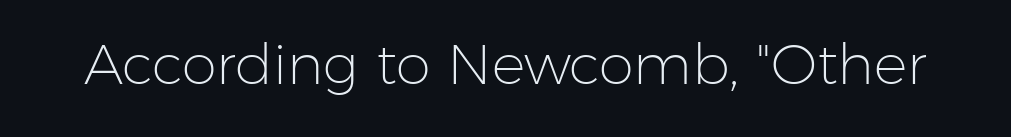
Q: Is the text bold? A: No.
Q: Is the text italic (slanted)? A: No, it is upright.
Q: Is the typeface a serif or a sans-serif typeface? A: Sans-serif.
Q: Is the text underlined? A: No.
Q: Is the spacing between letters normal or unusually wide? A: Normal.
Q: Width (condensed, normal, or wide)? A: Normal.
Q: Stroke contrast? A: Low.
Q: x-height? A: Medium.
Q: Monospaced? A: No.
